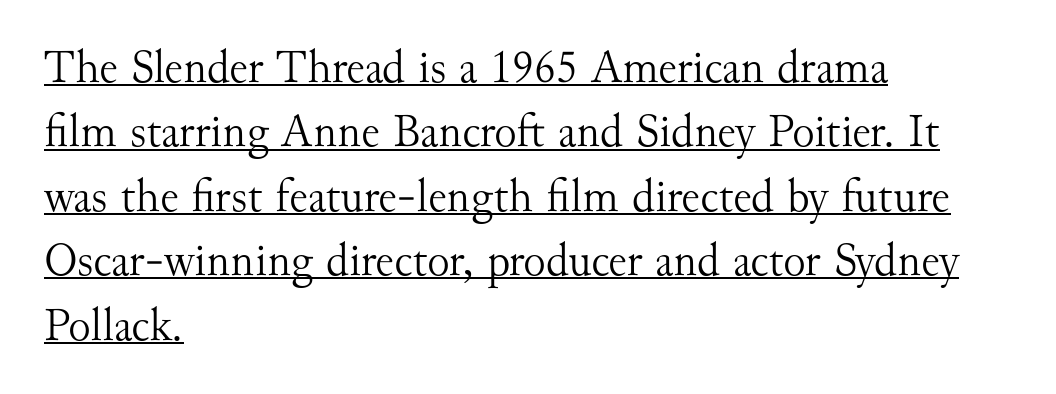
{"serif": "yes", "italic": "no", "bold": "no", "weight": "light", "width": "normal", "stroke_contrast": "medium", "x_height": "small", "monospaced": "no", "underline": "yes", "align": "left", "line_spacing": "normal", "line_spacing_ratio": 1.37, "letter_spacing": "normal", "letter_spacing_em": 0.0, "glyph_px": 47}
